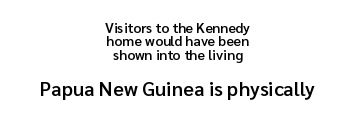
The lines are packed closely together with very little leading. Larger block? The one below; the one above is distinctly smaller. No extra tracking has been applied to these lines. Both edges are ragged and mirror each other, which tells us the setting is centered. Weight check: semibold — heavier than regular, not quite bold.
